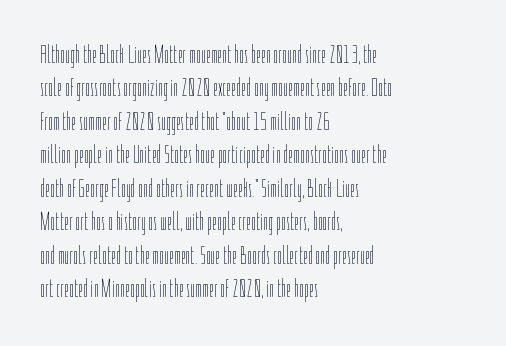
The image shows 25 px text type, upright; set left-aligned, normal line spacing (1.34x), normal letter spacing, not underlined.
